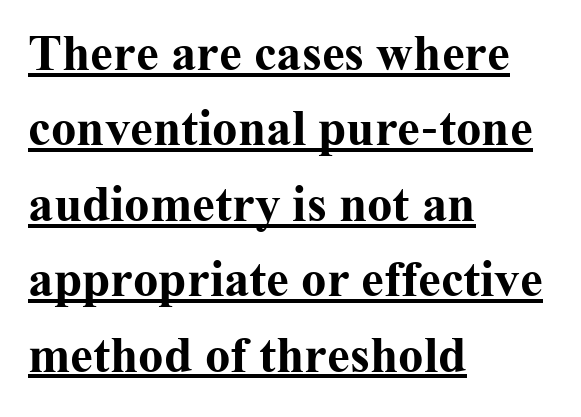
Q: Is the text bold? A: Yes.
Q: Is the text italic (slanted)? A: No, it is upright.
Q: Is the typeface a serif or a sans-serif typeface? A: Serif.
Q: Is the text underlined? A: Yes.
Q: How is the paragraph aligned? A: Left-aligned.
Q: Is the spacing between letters normal or unusually wide? A: Normal.
Q: Is the spacing between lines tight, normal or loose? A: Normal.
Q: Width (condensed, normal, or wide)? A: Normal.
Q: Stroke contrast? A: Medium.
Q: x-height? A: Medium.
Q: Monospaced? A: No.
